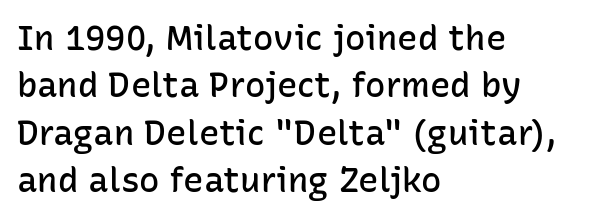
The image shows 34 px semibold sans-serif type, upright; set left-aligned, normal line spacing (1.39x), normal letter spacing, not underlined; low stroke contrast and a medium x-height.
